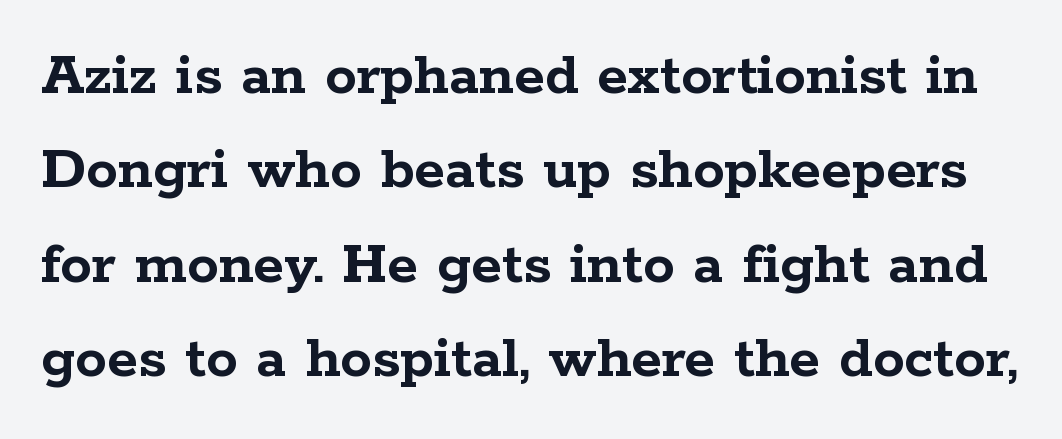
The image shows 63 px semibold, wide serif type, upright; set normal line spacing (1.5x), normal letter spacing, not underlined; low stroke contrast and a medium x-height.
